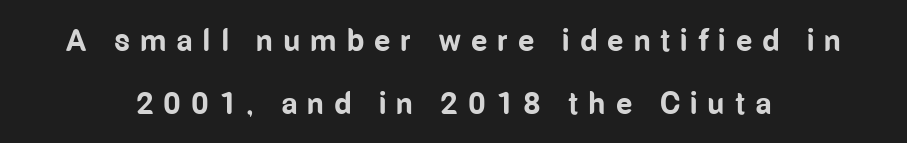
Note: no serifs on the glyphs. Looks like regular typesetting: each glyph gets only the width it needs. Typesetter's note: full bold, strokes at maximum text heaviness. A roman cut, with each character standing at attention. Any mark beneath the type? The region is blank. This block would shrink considerably if given ordinary leading; it's expanded now.
